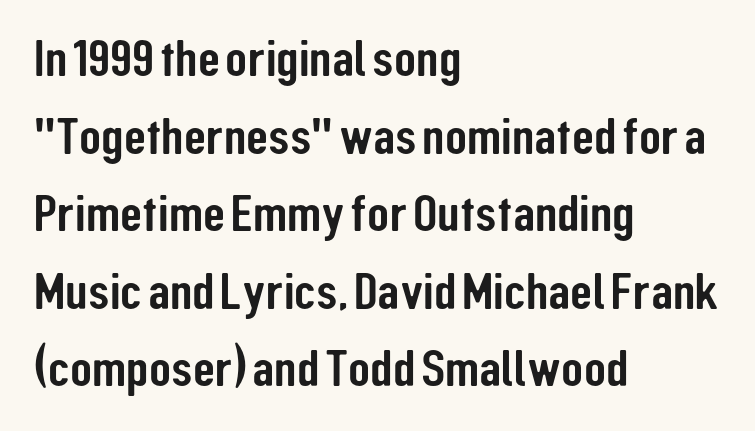
The image shows 51 px condensed sans-serif type, upright; set left-aligned, normal line spacing (1.52x), normal letter spacing, not underlined; low stroke contrast and a medium x-height.
